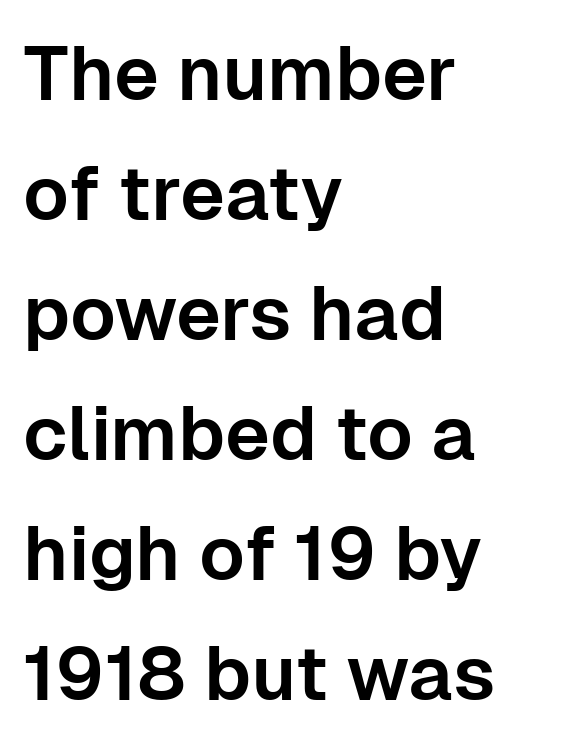
The horizontal fit of the characters is conventional and even. Reading down the column, the eye jumps a familiar distance to each next line. These lines are composed in type without serifs. Note the varied advance widths — an 'i' is clearly narrower than an 'm'. Alignment: flush left. When letters stand straight like this, we call the style roman or upright.
